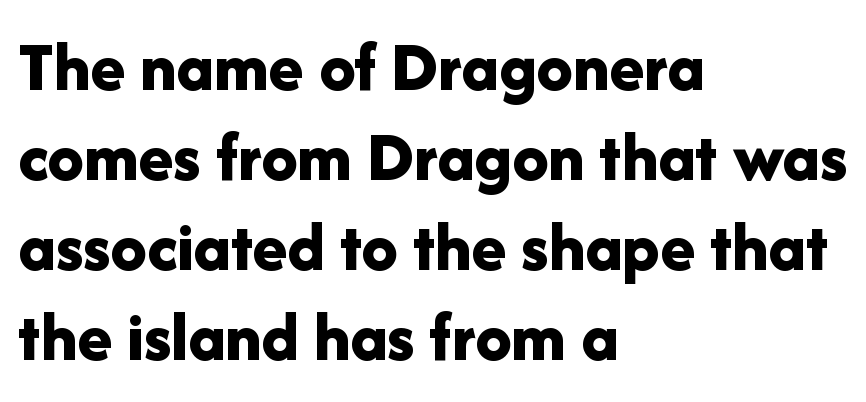
Q: Is the text bold? A: Yes.
Q: Is the text italic (slanted)? A: No, it is upright.
Q: Is the typeface a serif or a sans-serif typeface? A: Sans-serif.
Q: Is the text underlined? A: No.
Q: How is the paragraph aligned? A: Left-aligned.
Q: Is the spacing between letters normal or unusually wide? A: Normal.
Q: Is the spacing between lines tight, normal or loose? A: Normal.
Q: Width (condensed, normal, or wide)? A: Normal.
Q: Stroke contrast? A: Low.
Q: x-height? A: Medium.
Q: Monospaced? A: No.
